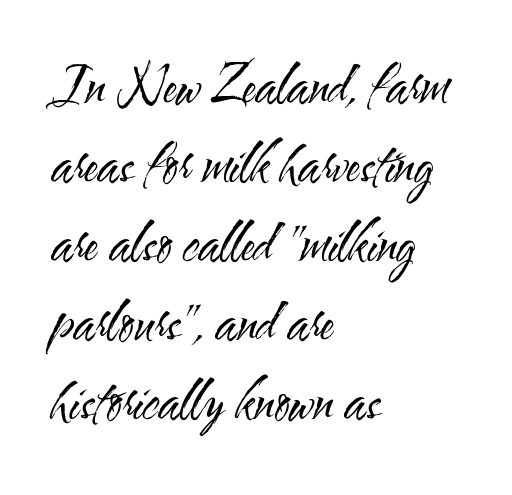
{"serif": "no", "bold": "no", "weight": "regular", "width": "condensed", "stroke_contrast": "medium", "x_height": "small", "monospaced": "no", "underline": "no", "align": "left", "line_spacing": "normal", "line_spacing_ratio": 1.52, "letter_spacing": "normal", "letter_spacing_em": 0.0, "glyph_px": 52}
